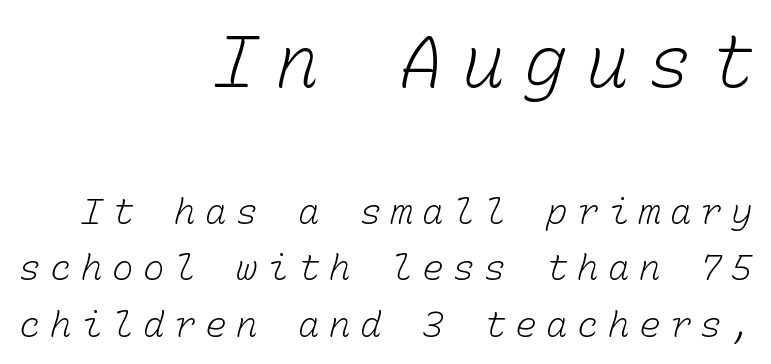
The image shows 72 px light type, monospaced; set right-aligned, normal line spacing (1.57x), unusually wide letter spacing (+0.26 em), not underlined; the first (top) block is 2.0x larger; low stroke contrast and a medium x-height.
